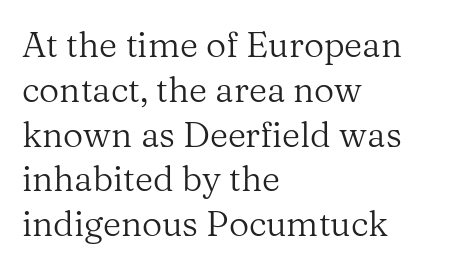
The space directly below the letters is spotless. The typeface has the unassuming heft of standard copy or less. Look at the tracking — it's just the regular setting, nothing added. Is this a sans? No — the strokes have serifs. The lettering stays uniformly vertical, giving the passage a roman look. A typesetter would call this proportional, since set widths differ per character.
